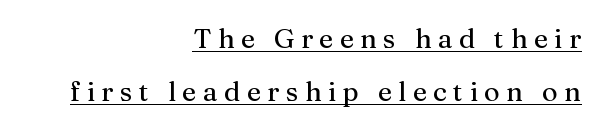
{"italic": "no", "underline": "yes", "align": "right", "line_spacing": "loose", "line_spacing_ratio": 1.95, "letter_spacing": "wide", "letter_spacing_em": 0.24, "glyph_px": 27}
